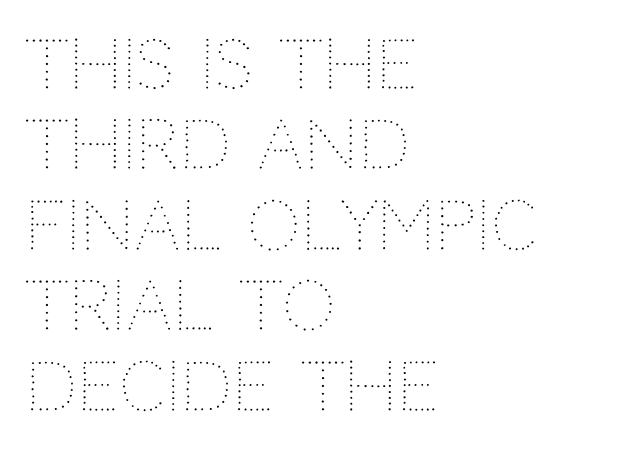
The image shows 67 px thin type, upright; set left-aligned, line spacing 1.2x, normal letter spacing, not underlined; medium stroke contrast and a large x-height.
